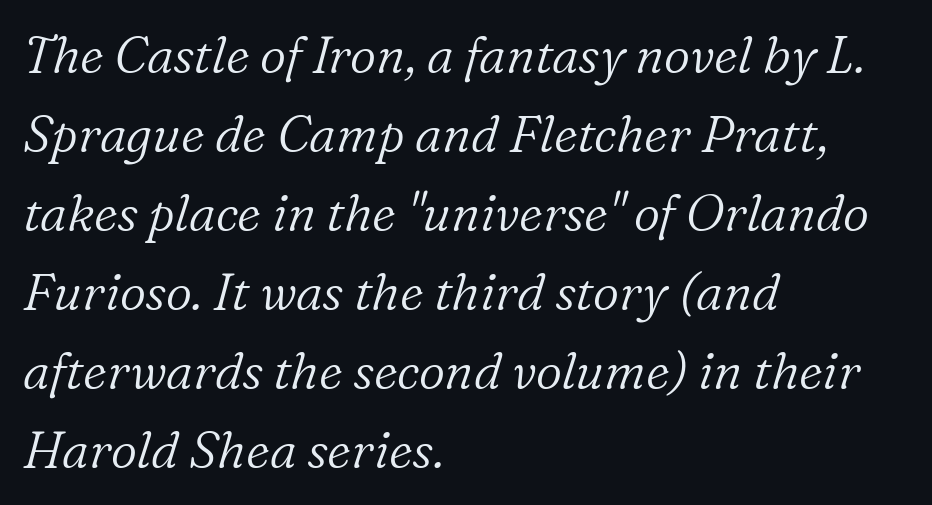
Q: Is the text bold? A: No.
Q: Is the text italic (slanted)? A: Yes, it leans right by about 16 degrees.
Q: Is the typeface a serif or a sans-serif typeface? A: Serif.
Q: Is the text underlined? A: No.
Q: How is the paragraph aligned? A: Left-aligned.
Q: Is the spacing between letters normal or unusually wide? A: Normal.
Q: Is the spacing between lines tight, normal or loose? A: Normal.
Q: Width (condensed, normal, or wide)? A: Normal.
Q: Stroke contrast? A: Low.
Q: x-height? A: Medium.
Q: Monospaced? A: No.
